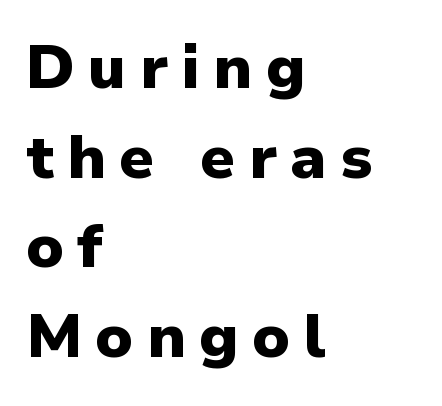
{"serif": "no", "italic": "no", "bold": "yes", "weight": "heavy", "width": "normal", "stroke_contrast": "low", "x_height": "medium", "monospaced": "no", "underline": "no", "align": "left", "line_spacing": "normal", "line_spacing_ratio": 1.47, "letter_spacing": "wide", "letter_spacing_em": 0.22, "glyph_px": 61}
